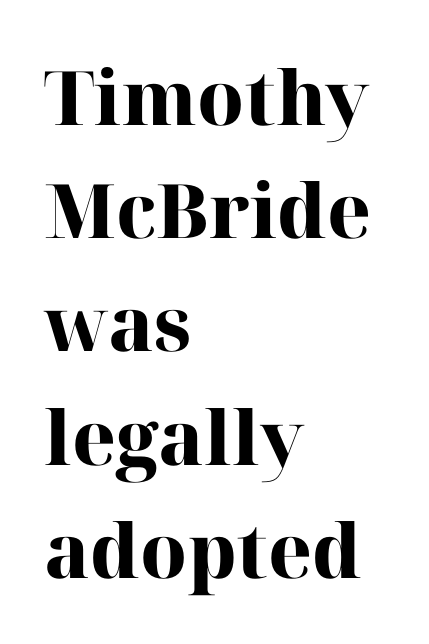
The image shows 75 px heavy serif type, upright; set left-aligned, normal line spacing (1.51x), normal letter spacing, not underlined; high stroke contrast and a medium x-height.
